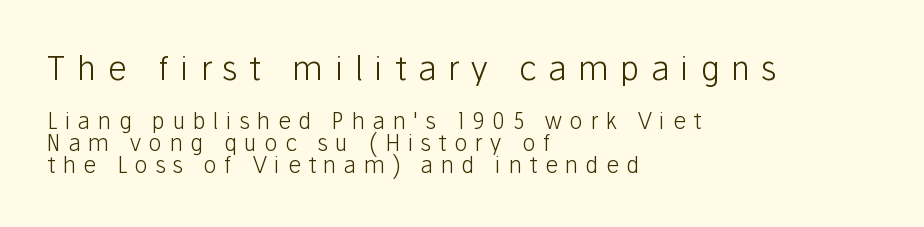
In terms of leading, this rendering errs on the cramped side. The foot of each line stays bare and open. Caption: expanded tracking, letters set apart. No heavy texture on the line: the type isn't bold.
